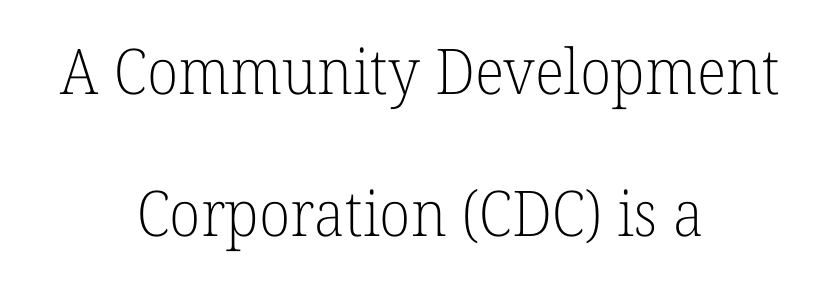
Q: Is the text bold? A: No.
Q: Is the text italic (slanted)? A: No, it is upright.
Q: Is the typeface a serif or a sans-serif typeface? A: Serif.
Q: Is the text underlined? A: No.
Q: How is the paragraph aligned? A: Centered.
Q: Is the spacing between letters normal or unusually wide? A: Normal.
Q: Is the spacing between lines tight, normal or loose? A: Loose.
Q: Width (condensed, normal, or wide)? A: Normal.
Q: Stroke contrast? A: Low.
Q: x-height? A: Medium.
Q: Monospaced? A: No.
